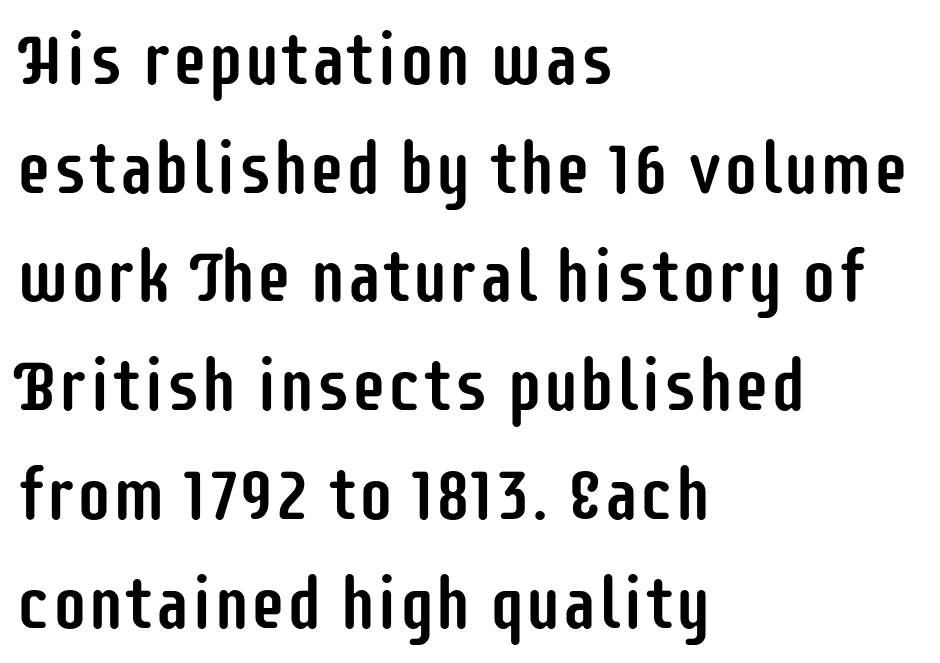
The image shows 72 px condensed sans-serif type, upright; set left-aligned, normal line spacing (1.51x), normal letter spacing, not underlined; low stroke contrast and a large x-height.
